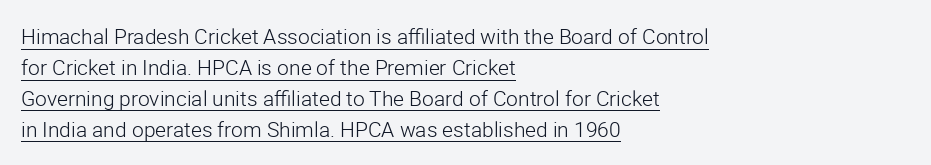
The image shows 21 px text type, upright; set left-aligned, normal line spacing (1.47x), normal letter spacing, underlined.
